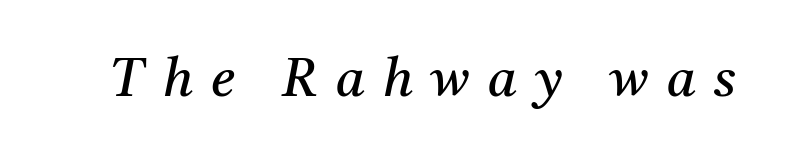
Plain, unruled lines of type. Italic? Definitely — the glyphs are oblique. Is this a fixed-width face? No — the glyphs have proportional, varying widths. Yep, those are serifs on the letters. Heaviness? Minimal to ordinary, like unemphasized prose. What stands out about the letter spacing? Its width — letters are far apart.
